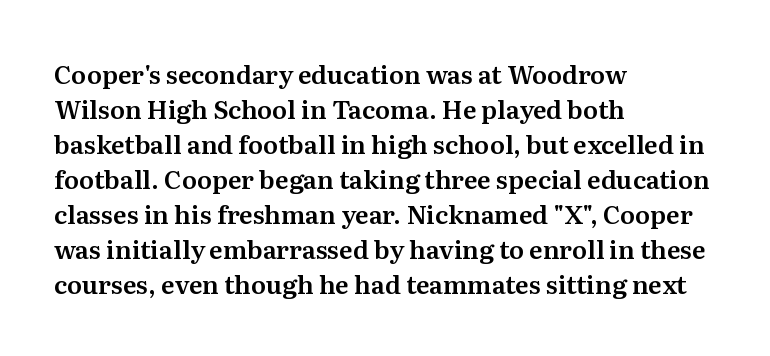
The rendering uses a moderate line-height, typical for paragraphs. A typesetter would call this zero additional tracking. Teacher's note: observe the even left margin — that is flush-left alignment. The string is rendered with underlining switched off. Posture: straight, roman, zero tilt.
